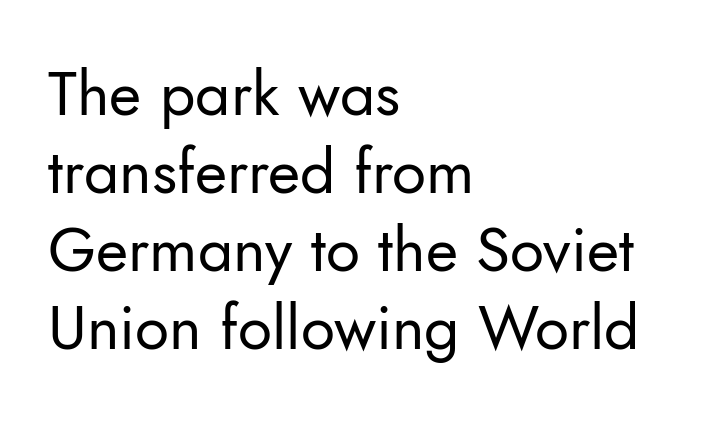
The image shows 62 px regular-weight sans-serif type, upright; set left-aligned, normal line spacing (1.26x), normal letter spacing, not underlined; low stroke contrast and a small x-height.
